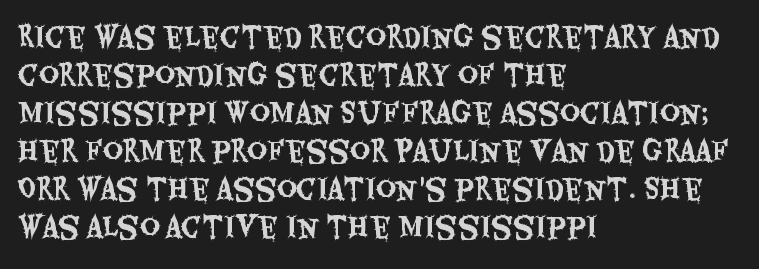
The image shows 28 px condensed sans-serif type, upright; set left-aligned, normal line spacing (1.36x), normal letter spacing, not underlined; medium stroke contrast and a large x-height.
